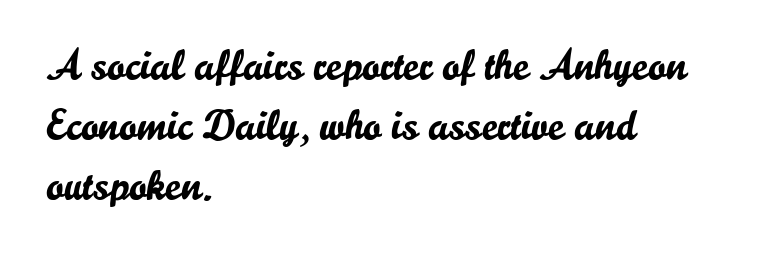
{"serif": "no", "width": "normal", "stroke_contrast": "low", "x_height": "small", "monospaced": "no", "underline": "no", "align": "left", "line_spacing": "normal", "line_spacing_ratio": 1.4, "letter_spacing": "normal", "letter_spacing_em": 0.0, "glyph_px": 43}
